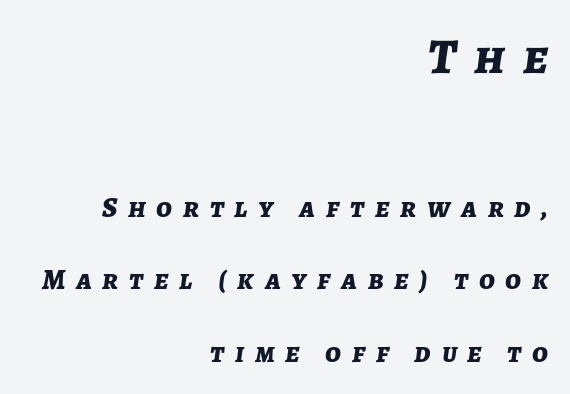
Q: Is the text bold? A: Yes.
Q: Is the text italic (slanted)? A: Yes, it leans right by about 7 degrees.
Q: Is the text underlined? A: No.
Q: How is the paragraph aligned? A: Right-aligned.
Q: Is the spacing between letters normal or unusually wide? A: Unusually wide.
Q: Is the spacing between lines tight, normal or loose? A: Loose.
Q: Which block of text is set in a larger size, the first (top) or the second (bottom)? A: The first (top) one.
Q: Width (condensed, normal, or wide)? A: Normal.
Q: Stroke contrast? A: Low.
Q: x-height? A: Medium.
Q: Monospaced? A: No.
